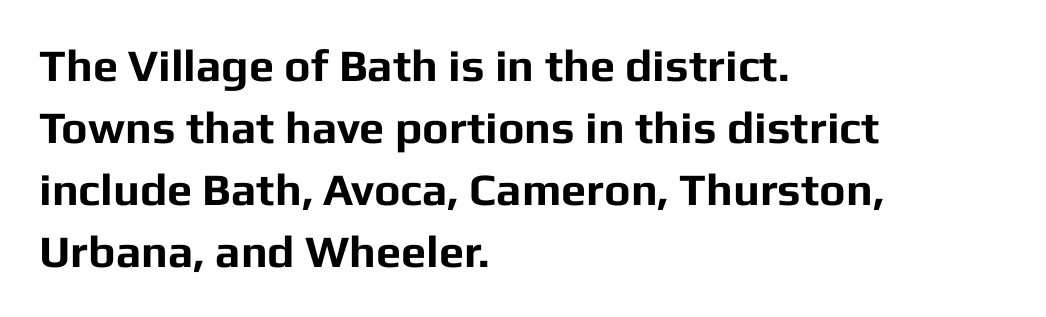
{"serif": "no", "italic": "no", "bold": "yes", "weight": "bold", "width": "normal", "stroke_contrast": "low", "x_height": "medium", "monospaced": "no", "underline": "no", "align": "left", "line_spacing": "normal", "line_spacing_ratio": 1.38, "letter_spacing": "normal", "letter_spacing_em": 0.0, "glyph_px": 45}
